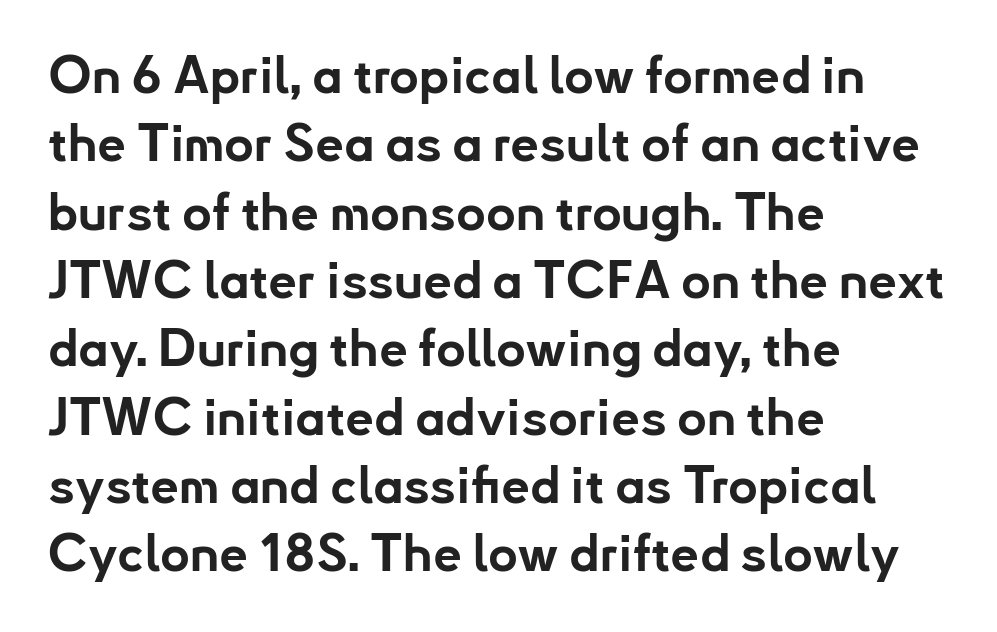
Q: Is the text bold? A: Yes.
Q: Is the text italic (slanted)? A: No, it is upright.
Q: Is the typeface a serif or a sans-serif typeface? A: Sans-serif.
Q: Is the text underlined? A: No.
Q: How is the paragraph aligned? A: Left-aligned.
Q: Is the spacing between letters normal or unusually wide? A: Normal.
Q: Is the spacing between lines tight, normal or loose? A: Normal.
Q: Width (condensed, normal, or wide)? A: Normal.
Q: Stroke contrast? A: Low.
Q: x-height? A: Small.
Q: Monospaced? A: No.
